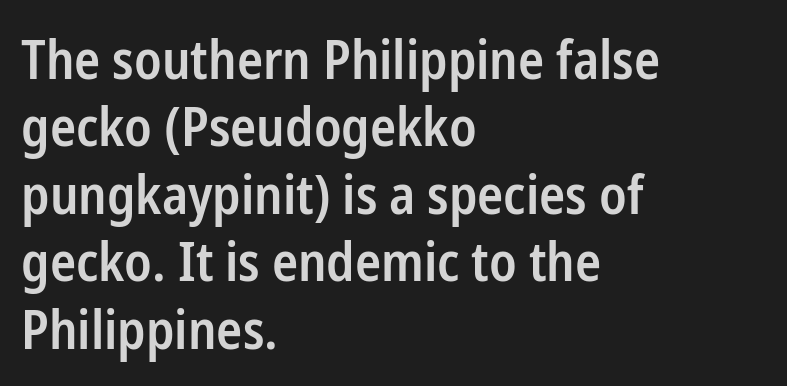
The image shows 54 px semibold, condensed sans-serif type, upright; set left-aligned, normal line spacing (1.25x), normal letter spacing, not underlined; low stroke contrast and a medium x-height.
